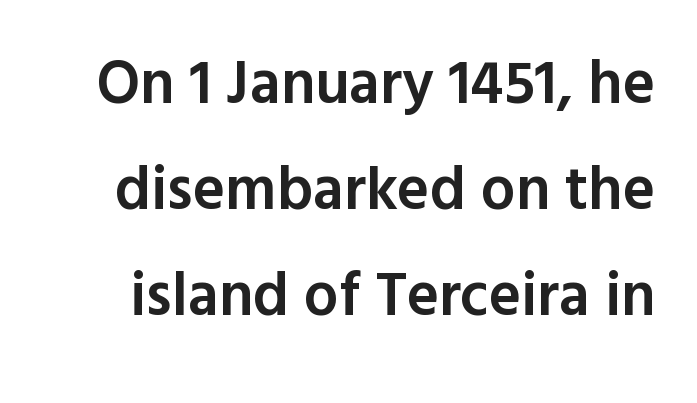
{"serif": "no", "italic": "no", "bold": "semi", "weight": "semibold", "width": "normal", "x_height": "medium", "monospaced": "no", "underline": "no", "line_spacing_ratio": 1.74, "letter_spacing": "normal", "letter_spacing_em": 0.0, "glyph_px": 61}
